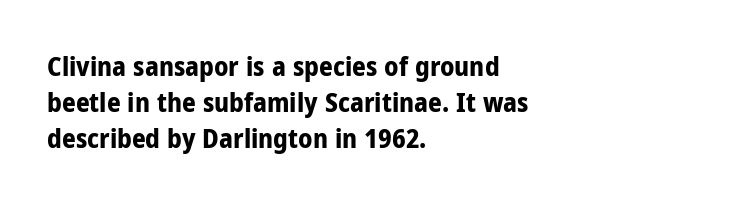
The image shows 27 px bold type, upright; set left-aligned, normal line spacing (1.33x), normal letter spacing, not underlined.
